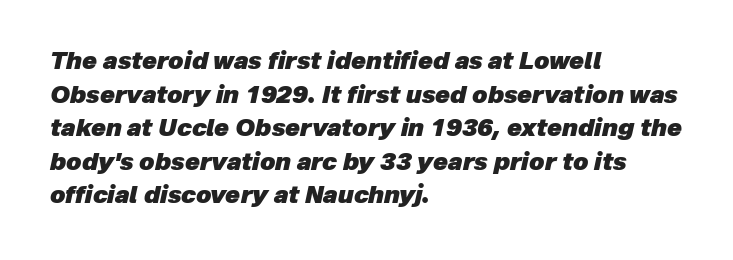
The font is running at its bold setting. In terms of letterspacing, this is plain default setting. Glance below the letters and you will spot only blank space. Teacher's note: observe the even left margin — that is flush-left alignment. The lines sit at an ordinary, default distance from one another. Quick note: italic.
